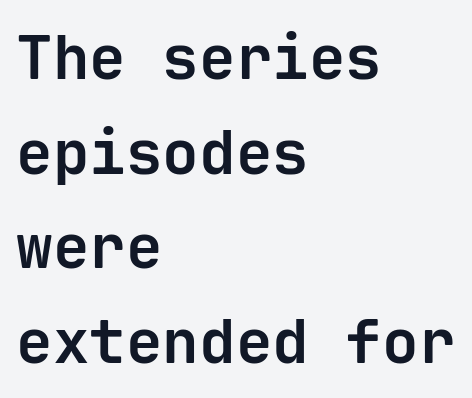
The glyphs in this specimen are sans serif. Underline: absent. Quick note: interline space is typical. Words appear dense and cohesive because spacing is normal. This sample uses an upright cut, with every glyph sitting square on the baseline. These lines carry a lot of weight — the face is fully bold.
